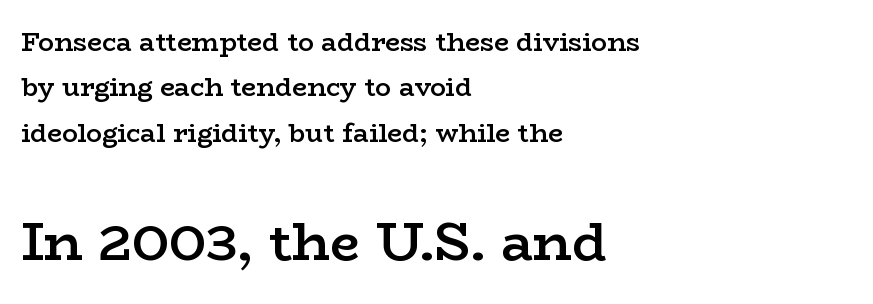
{"serif": "yes", "italic": "no", "bold": "semi", "weight": "semibold", "width": "wide", "stroke_contrast": "low", "x_height": "medium", "monospaced": "no", "underline": "no", "align": "left", "line_spacing_ratio": 1.75, "letter_spacing": "normal", "letter_spacing_em": 0.0, "larger_block": "second", "size_ratio": 2.04, "glyph_px": 53}
